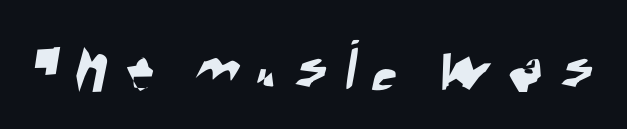
Each word looks stretched out because of the extra space between its letters. Each letter keeps its own natural width here, so spacing adapts to shape. Serif or sans? Sans — the stroke terminals are bare. Underlining? Definitely not there.
